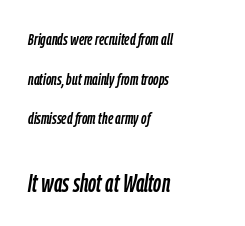
Interline gaps are noticeably wide in this sample. All the whitespace from short lines collects on the right. Larger block? The one below; the one above is distinctly smaller. The type is set solid horizontally, with unmodified tracking. The foot of each line stays bare and open. Rendered with sloped, italic letterforms.
